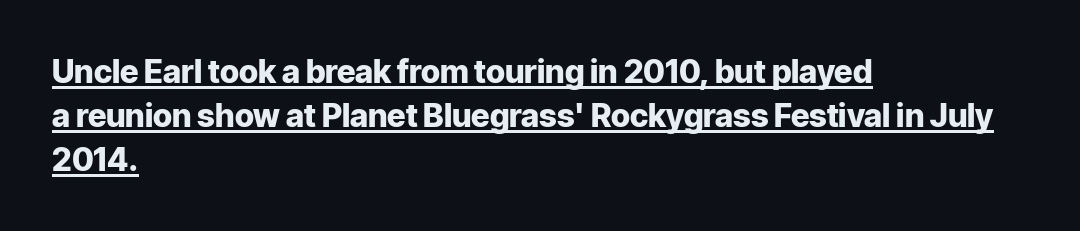
{"serif": "no", "italic": "no", "bold": "yes", "weight": "heavy", "width": "normal", "stroke_contrast": "low", "x_height": "medium", "monospaced": "no", "underline": "yes", "align": "left", "line_spacing": "normal", "line_spacing_ratio": 1.37, "letter_spacing": "normal", "letter_spacing_em": 0.0, "glyph_px": 32}
